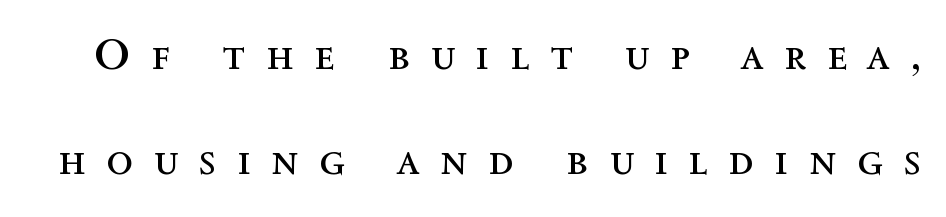
Rule under the text: the space is simply empty. The gaps between neighbouring characters are conspicuously large. The letters advance in unequal steps, a hallmark of proportional type. Posture: upright roman. The letters look calm and open, with moderate or lighter stems.
